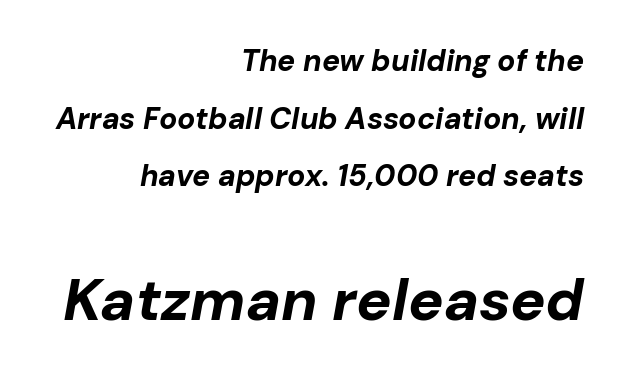
How heavy is the stroke? Heavy — this is a bold. This sample has the flowing, uneven cadence of proportional lettering. Successive baselines arrive slowly, with a big drop between each. Look at the tracking — it's just the regular setting, nothing added. Does the copy run flush right? Yes — the right margin is perfectly even.
